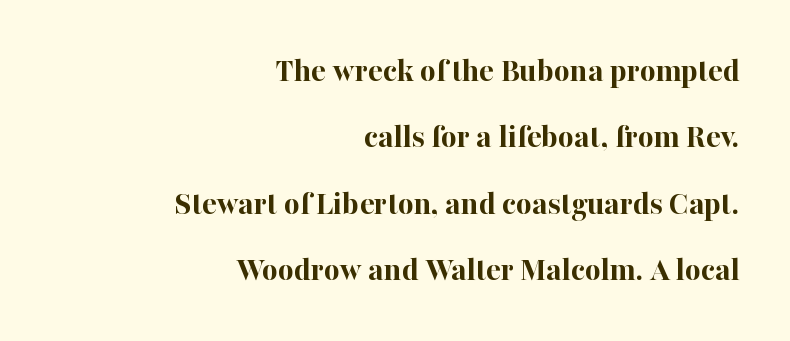
{"serif": "yes", "italic": "no", "bold": "yes", "weight": "bold", "width": "normal", "stroke_contrast": "high", "x_height": "medium", "monospaced": "no", "underline": "no", "align": "right", "line_spacing": "loose", "line_spacing_ratio": 1.95, "letter_spacing": "normal", "letter_spacing_em": 0.0, "glyph_px": 34}
